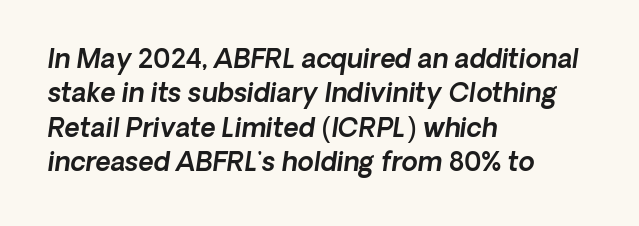
The passage shown has conventional tracking throughout. Each new line begins a customary step beneath the previous one. The glyphs look as if they've been sheared to an angle. The paragraph shown leans on its left margin. Bare-footed words on every line.
